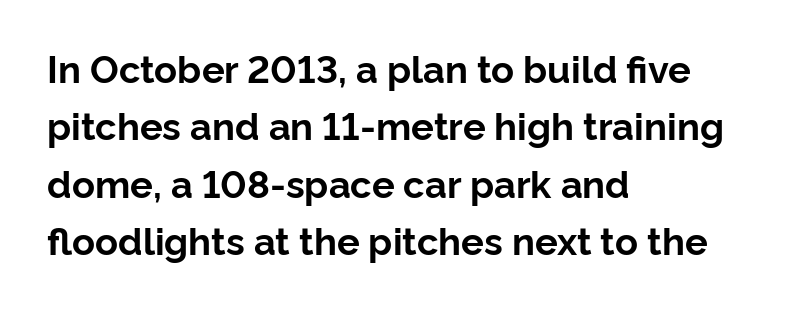
Q: Is the text bold? A: Yes.
Q: Is the text italic (slanted)? A: No, it is upright.
Q: Is the typeface a serif or a sans-serif typeface? A: Sans-serif.
Q: Is the text underlined? A: No.
Q: How is the paragraph aligned? A: Left-aligned.
Q: Is the spacing between letters normal or unusually wide? A: Normal.
Q: Is the spacing between lines tight, normal or loose? A: Normal.
Q: Width (condensed, normal, or wide)? A: Normal.
Q: Stroke contrast? A: Low.
Q: x-height? A: Medium.
Q: Monospaced? A: No.
